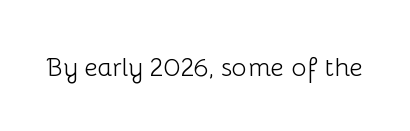
Q: Is the text bold? A: No.
Q: Is the text italic (slanted)? A: No, it is upright.
Q: Is the text underlined? A: No.
Q: Is the spacing between letters normal or unusually wide? A: Normal.
